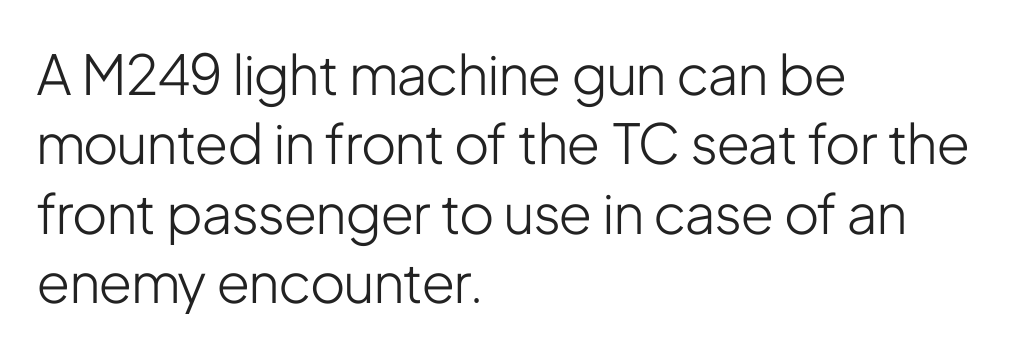
The image shows 55 px light, condensed sans-serif type, upright; set left-aligned, normal line spacing (1.26x), normal letter spacing, not underlined; low stroke contrast and a medium x-height.
